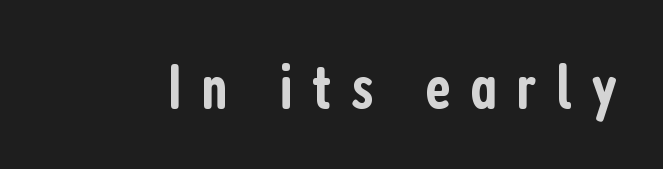
{"serif": "no", "italic": "no", "bold": "semi", "weight": "semibold", "width": "condensed", "stroke_contrast": "low", "x_height": "medium", "monospaced": "no", "underline": "no", "letter_spacing": "wide", "letter_spacing_em": 0.3, "glyph_px": 64}
